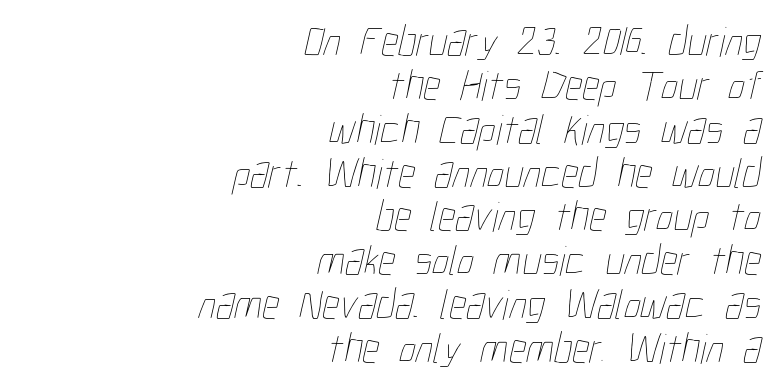
Q: Is the text bold? A: No.
Q: Is the text underlined? A: No.
Q: How is the paragraph aligned? A: Right-aligned.
Q: Is the spacing between letters normal or unusually wide? A: Normal.
Q: Is the spacing between lines tight, normal or loose? A: Tight.
Q: Width (condensed, normal, or wide)? A: Condensed.
Q: Stroke contrast? A: Low.
Q: x-height? A: Medium.
Q: Monospaced? A: No.
